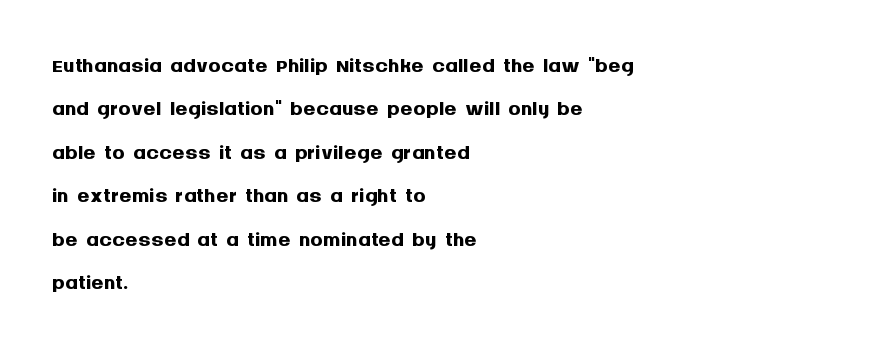
The image shows 31 px semibold sans-serif type, upright; set left-aligned, normal line spacing (1.4x), normal letter spacing, not underlined; medium stroke contrast and a large x-height.
